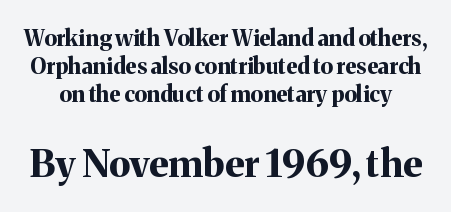
The image shows 38 px bold serif type, upright; set normal line spacing (1.28x), normal letter spacing, not underlined; the second (bottom) block is 1.73x larger; medium stroke contrast and a medium x-height.
